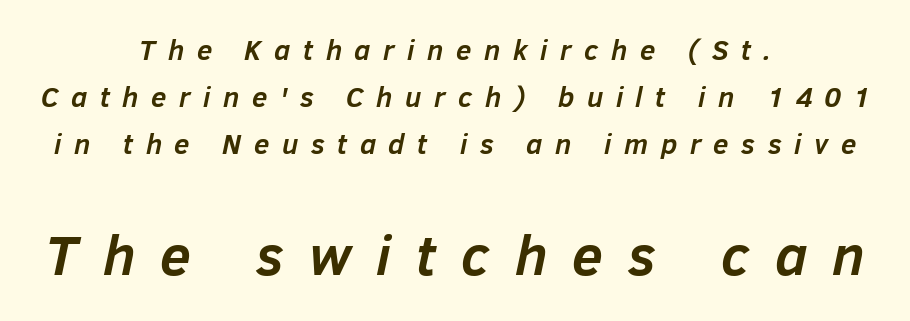
A student would notice the bottom passage is typeset larger than what precedes it. The paragraph has two soft edges and a firm central axis. This sample uses an oblique cut, with every glyph tilted off the vertical. Tracking here is generous; glyphs stand well apart from one another. Check the space under the baseline: it is left empty.
